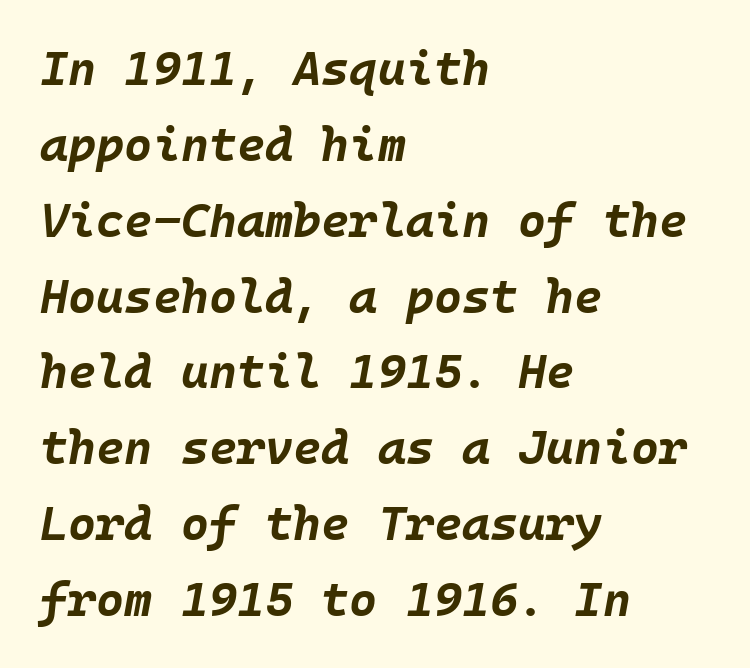
Q: Is the text bold? A: Yes.
Q: Is the text italic (slanted)? A: Yes, it leans right by about 10 degrees.
Q: Is the text underlined? A: No.
Q: How is the paragraph aligned? A: Left-aligned.
Q: Is the spacing between letters normal or unusually wide? A: Normal.
Q: Is the spacing between lines tight, normal or loose? A: Normal.
Q: Width (condensed, normal, or wide)? A: Normal.
Q: Stroke contrast? A: Low.
Q: x-height? A: Large.
